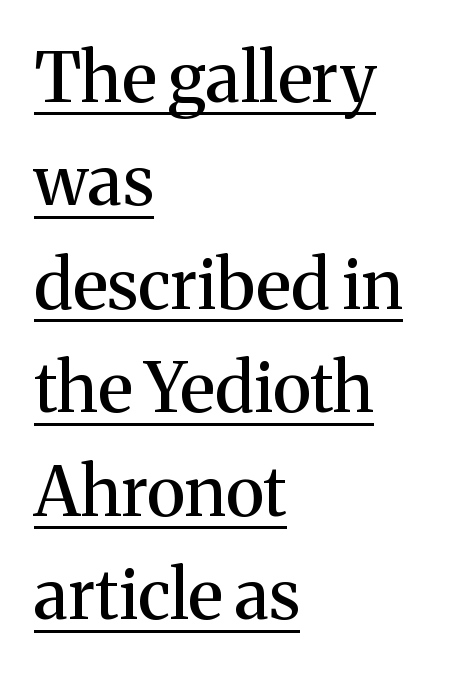
Q: Is the text italic (slanted)? A: No, it is upright.
Q: Is the typeface a serif or a sans-serif typeface? A: Serif.
Q: Is the text underlined? A: Yes.
Q: How is the paragraph aligned? A: Left-aligned.
Q: Is the spacing between letters normal or unusually wide? A: Normal.
Q: Is the spacing between lines tight, normal or loose? A: Normal.
Q: Width (condensed, normal, or wide)? A: Normal.
Q: Stroke contrast? A: Medium.
Q: x-height? A: Medium.
Q: Monospaced? A: No.
